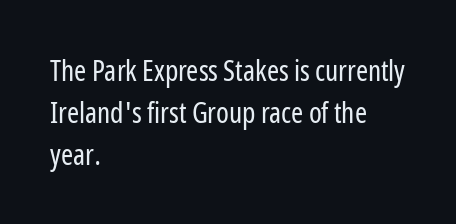
The image shows 29 px regular-weight, condensed sans-serif type, upright; set left-aligned, normal line spacing (1.44x), normal letter spacing, not underlined; low stroke contrast and a medium x-height.
